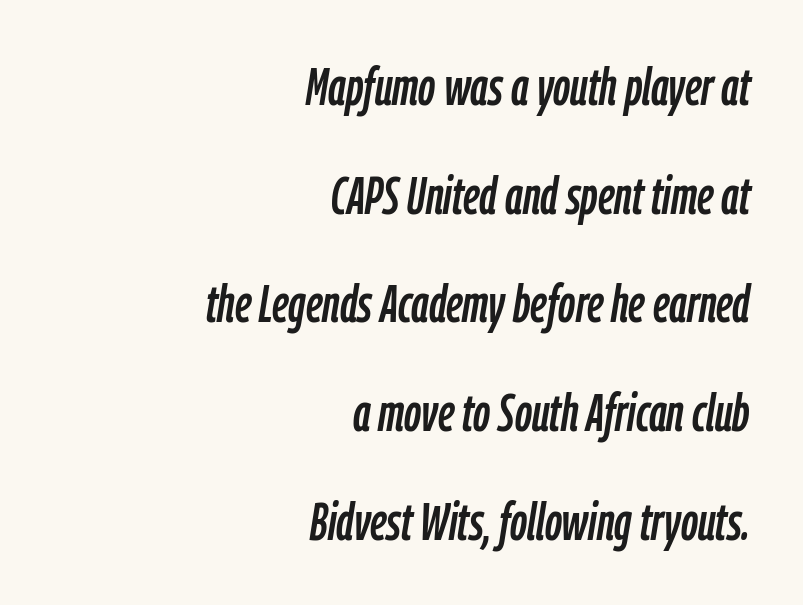
A typesetter would call this leading open, well beyond the default. Which margin do the lines hug? The right one — the left edge is uneven. The space directly below the letters is spotless. These lines were composed using italics. A typesetter would call this zero additional tracking. These lines are rendered in a variable-pitch font.
